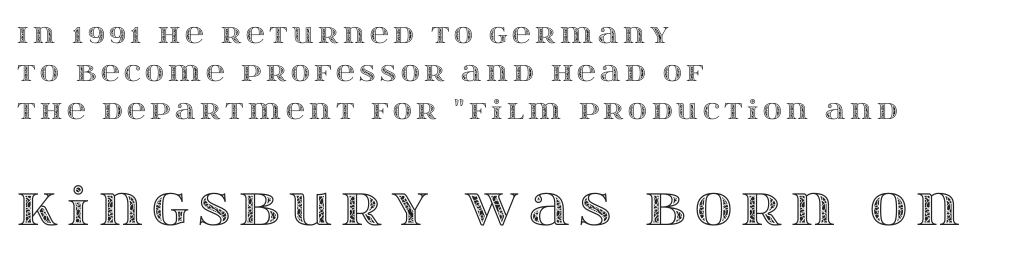
{"italic": "no", "width": "wide", "x_height": "large", "monospaced": "no", "underline": "no", "align": "left", "line_spacing": "normal", "line_spacing_ratio": 1.47, "larger_block": "second", "size_ratio": 2.0, "glyph_px": 52}
